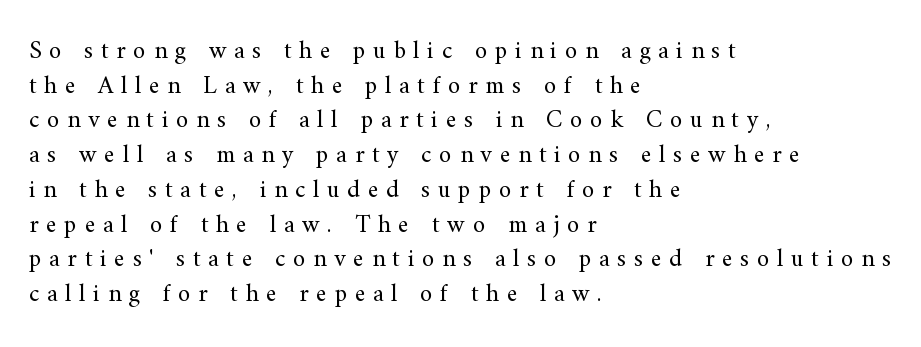
{"italic": "no", "bold": "no", "underline": "no", "align": "left", "line_spacing": "normal", "line_spacing_ratio": 1.39, "letter_spacing": "wide", "letter_spacing_em": 0.31, "glyph_px": 25}
